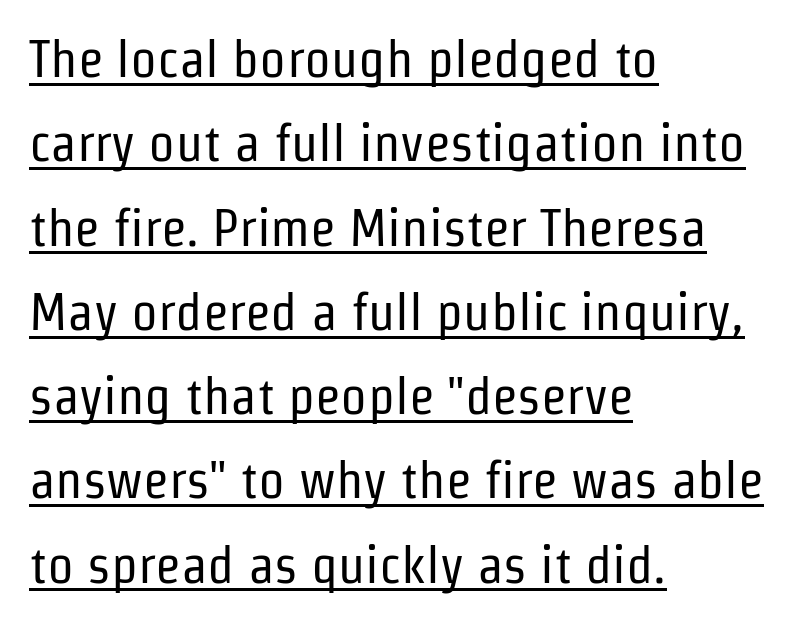
Line spacing here is normal. This sample uses a sans-serif face. Character widths vary here, with narrow letters taking less room than wide ones. This is the regular roman posture of the typeface. The rendered words wear a rule along their underside.
